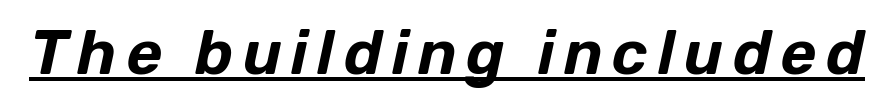
{"italic": "yes", "lean": "right", "slant_degrees": 12, "width": "normal", "stroke_contrast": "low", "x_height": "medium", "monospaced": "no", "underline": "yes", "glyph_px": 62}
